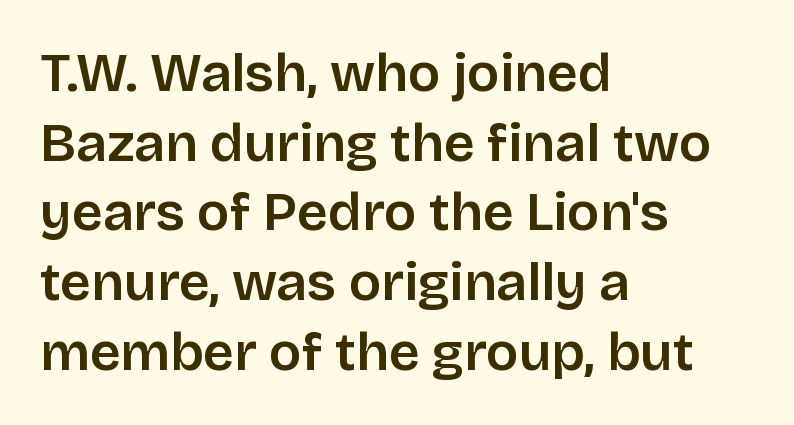
{"serif": "no", "italic": "no", "width": "normal", "stroke_contrast": "low", "x_height": "large", "monospaced": "no", "underline": "no", "align": "left", "line_spacing": "normal", "line_spacing_ratio": 1.29, "letter_spacing": "normal", "letter_spacing_em": 0.0, "glyph_px": 54}
